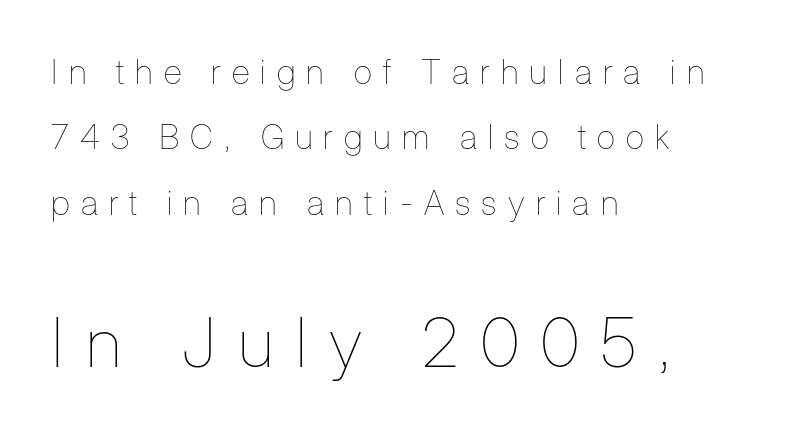
{"italic": "no", "bold": "no", "weight": "thin", "width": "condensed", "stroke_contrast": "low", "x_height": "medium", "monospaced": "no", "underline": "no", "align": "left", "line_spacing": "loose", "line_spacing_ratio": 1.92, "letter_spacing": "wide", "letter_spacing_em": 0.33, "larger_block": "second", "size_ratio": 2.0, "glyph_px": 68}
